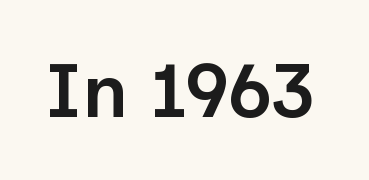
Q: Is the text bold? A: Semi-bold.
Q: Is the text italic (slanted)? A: No, it is upright.
Q: Is the typeface a serif or a sans-serif typeface? A: Sans-serif.
Q: Is the text underlined? A: No.
Q: Is the spacing between letters normal or unusually wide? A: Normal.
Q: Width (condensed, normal, or wide)? A: Normal.
Q: Stroke contrast? A: Low.
Q: x-height? A: Medium.
Q: Monospaced? A: No.
